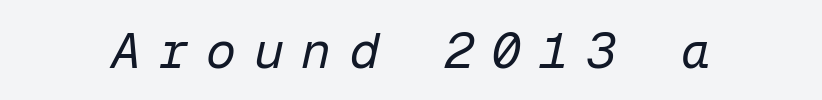
{"italic": "yes", "lean": "right", "slant_degrees": 12, "bold": "no", "weight": "regular", "width": "normal", "stroke_contrast": "low", "x_height": "medium", "monospaced": "yes", "underline": "no", "letter_spacing": "wide", "letter_spacing_em": 0.35, "glyph_px": 50}
